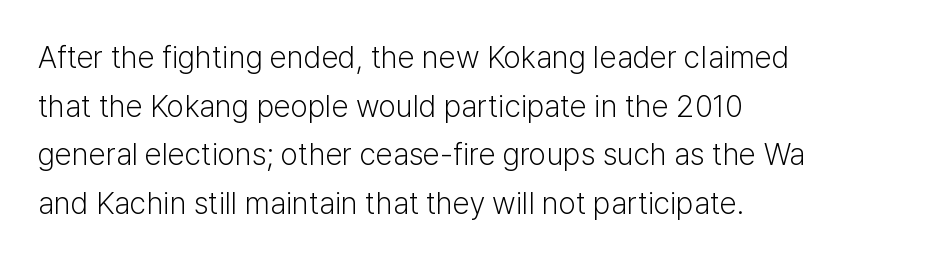
{"serif": "no", "italic": "no", "bold": "no", "weight": "light", "width": "normal", "stroke_contrast": "low", "x_height": "medium", "monospaced": "no", "underline": "no", "align": "left", "line_spacing": "normal", "line_spacing_ratio": 1.57, "letter_spacing": "normal", "letter_spacing_em": 0.0, "glyph_px": 31}
